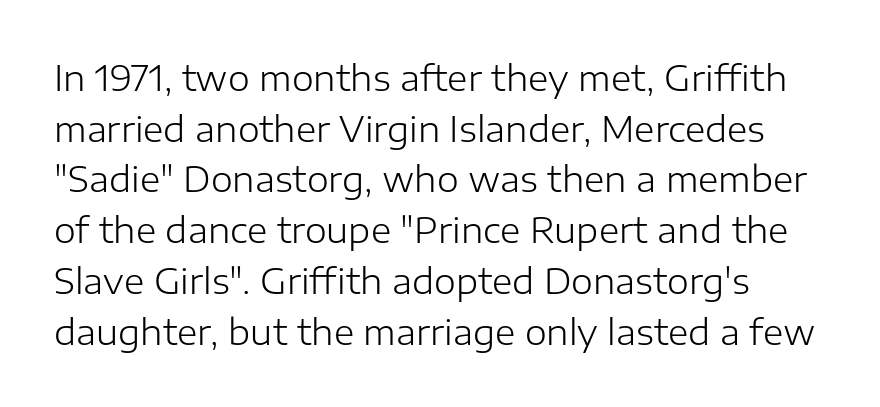
{"serif": "no", "italic": "no", "bold": "no", "weight": "light", "width": "normal", "stroke_contrast": "low", "x_height": "medium", "monospaced": "no", "underline": "no", "line_spacing": "normal", "line_spacing_ratio": 1.45, "letter_spacing": "normal", "letter_spacing_em": 0.0, "glyph_px": 35}
